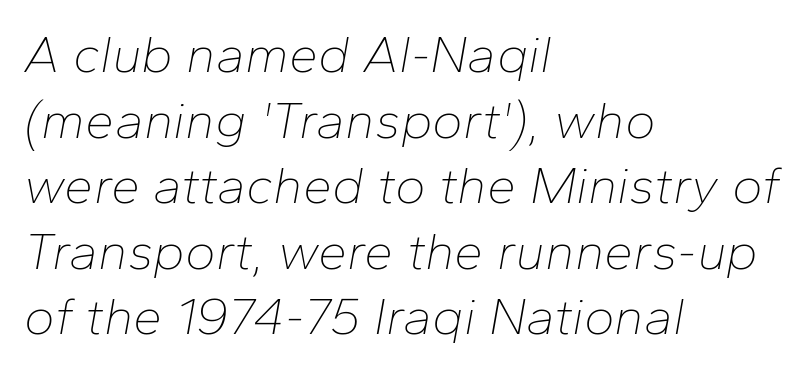
{"italic": "yes", "lean": "right", "slant_degrees": 10, "bold": "no", "weight": "thin", "width": "normal", "stroke_contrast": "low", "x_height": "medium", "monospaced": "no", "underline": "no", "align": "left", "line_spacing": "normal", "line_spacing_ratio": 1.26, "letter_spacing": "normal", "letter_spacing_em": 0.0, "glyph_px": 52}
